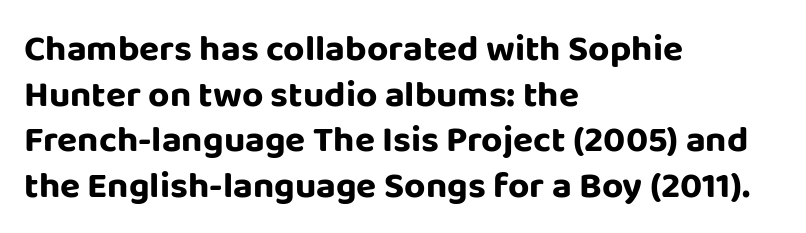
{"serif": "no", "italic": "no", "width": "normal", "stroke_contrast": "low", "x_height": "large", "monospaced": "no", "underline": "no", "align": "left", "line_spacing_ratio": 1.23, "letter_spacing": "normal", "letter_spacing_em": 0.0, "glyph_px": 37}
